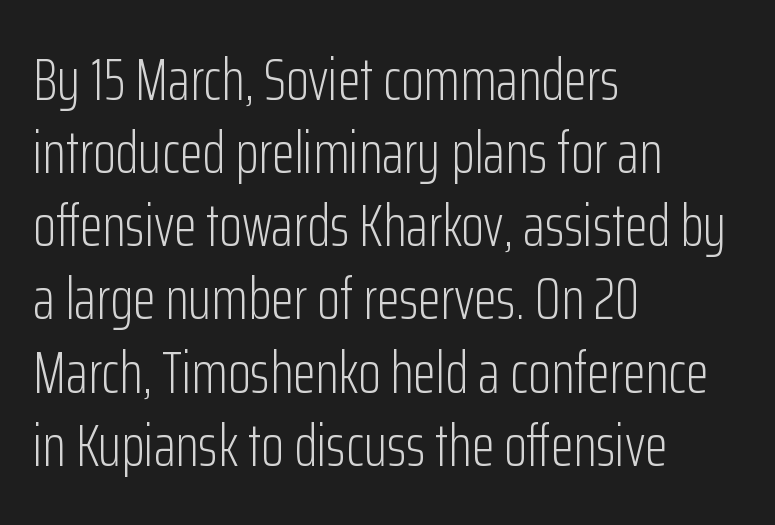
The image shows 59 px light, condensed sans-serif type, upright; set left-aligned, line spacing 1.24x, normal letter spacing, not underlined; low stroke contrast and a medium x-height.
